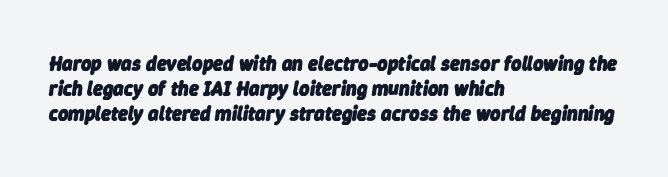
Q: Is the text bold? A: Yes.
Q: Is the text italic (slanted)? A: Yes, it leans right by about 9 degrees.
Q: Is the text underlined? A: No.
Q: How is the paragraph aligned? A: Left-aligned.
Q: Is the spacing between letters normal or unusually wide? A: Normal.
Q: Is the spacing between lines tight, normal or loose? A: Normal.
